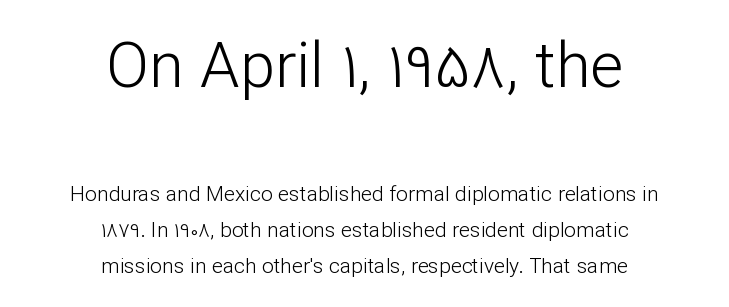
The image shows 63 px light sans-serif type, upright; set centered, normal line spacing (1.7x), normal letter spacing, not underlined; the first (top) block is 3.0x larger; low stroke contrast and a medium x-height.
